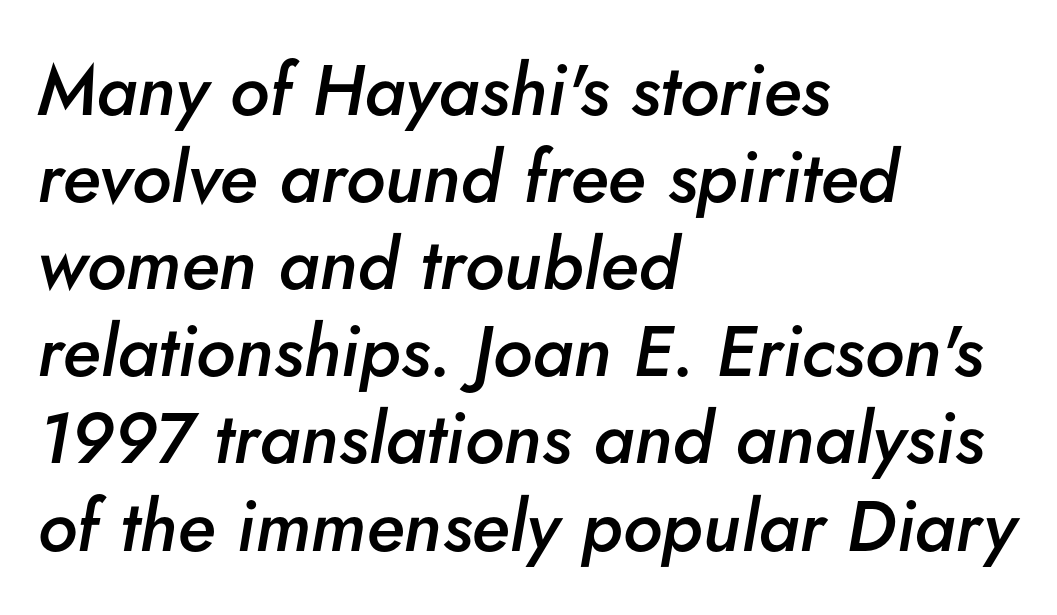
Q: Is the text bold? A: Semi-bold.
Q: Is the text italic (slanted)? A: Yes, it leans right by about 5 degrees.
Q: Is the text underlined? A: No.
Q: How is the paragraph aligned? A: Left-aligned.
Q: Is the spacing between letters normal or unusually wide? A: Normal.
Q: Width (condensed, normal, or wide)? A: Normal.
Q: Stroke contrast? A: Low.
Q: x-height? A: Small.
Q: Monospaced? A: No.
